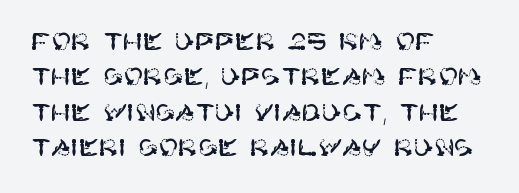
{"italic": "no", "underline": "no", "align": "left", "line_spacing": "normal", "line_spacing_ratio": 1.47, "letter_spacing": "normal", "letter_spacing_em": 0.0, "glyph_px": 24}
